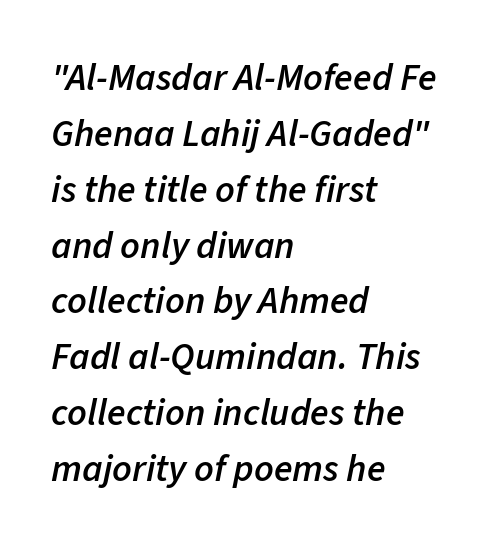
The compositor pushed each line to the left boundary. A bit beefed up — I'd call it semibold rather than bold. Does the leading feel generous? No, just average. Caption: standard tracking, unaltered.
